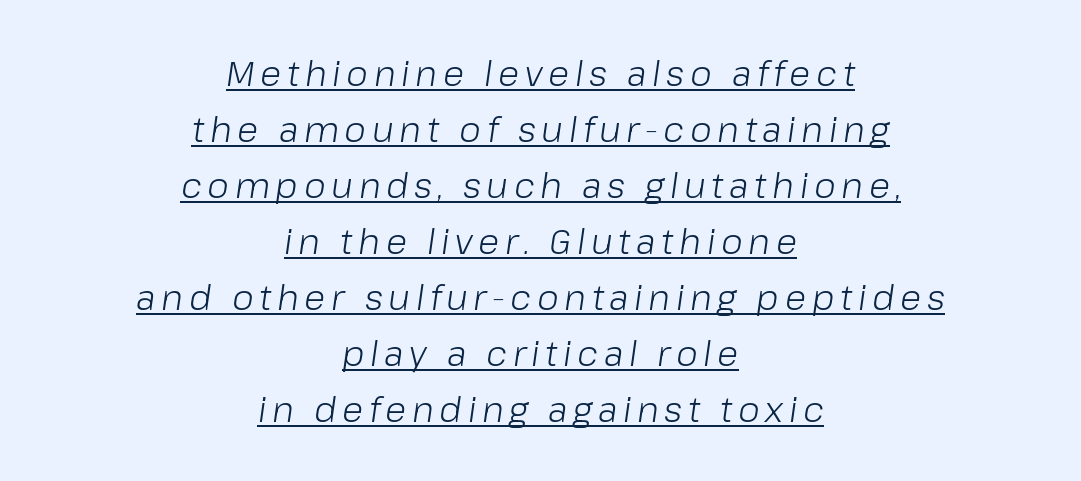
Reading down the column, the eye jumps a familiar distance to each next line. The rag falls on both sides of this text block equally. The glyphs look as if they've been sheared to an angle. The passage shown is underscored from start to finish. The face used here is proportionally spaced, like ordinary book or web type. Stroke mass is kept to a normal reading level or below.
